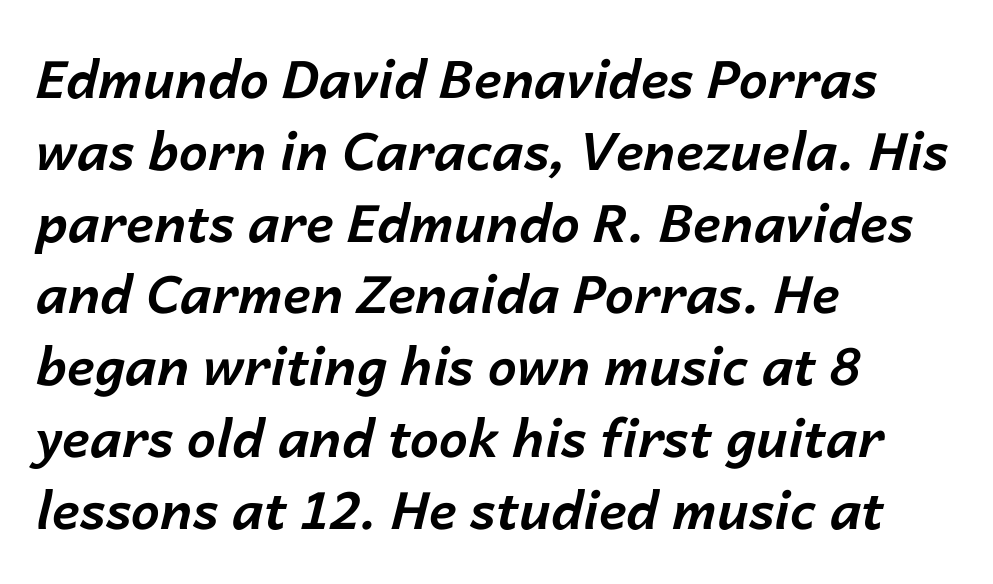
{"italic": "yes", "lean": "right", "slant_degrees": 14, "bold": "yes", "weight": "bold", "width": "normal", "stroke_contrast": "low", "x_height": "medium", "monospaced": "no", "underline": "no", "align": "left", "line_spacing": "normal", "line_spacing_ratio": 1.38, "letter_spacing": "normal", "letter_spacing_em": 0.0, "glyph_px": 52}
